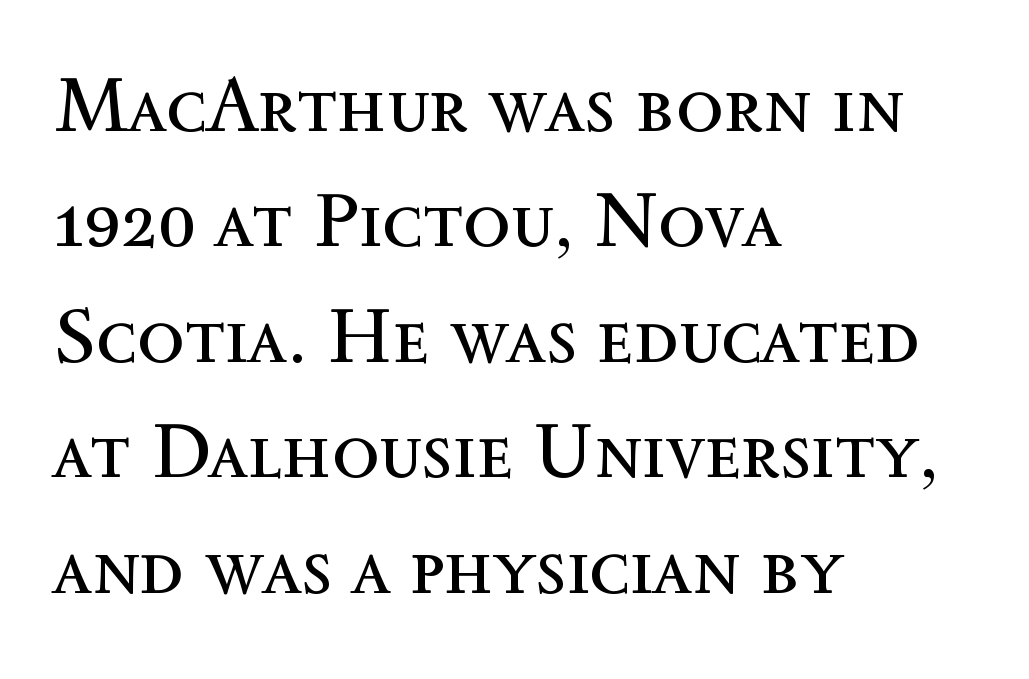
The image shows 78 px regular-weight type, upright; set left-aligned, normal line spacing (1.48x), normal letter spacing, not underlined; a medium x-height.
